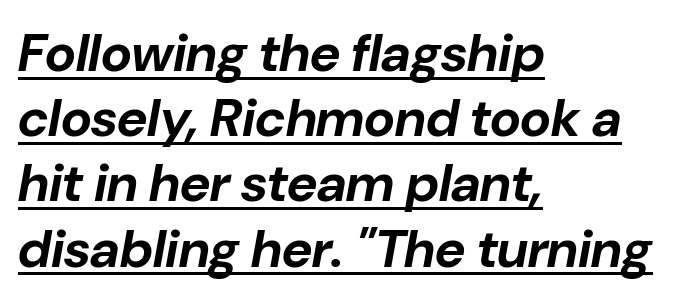
The image shows 53 px bold type, italic (leaning right); set left-aligned, line spacing 1.23x, normal letter spacing, underlined; low stroke contrast and a medium x-height.
